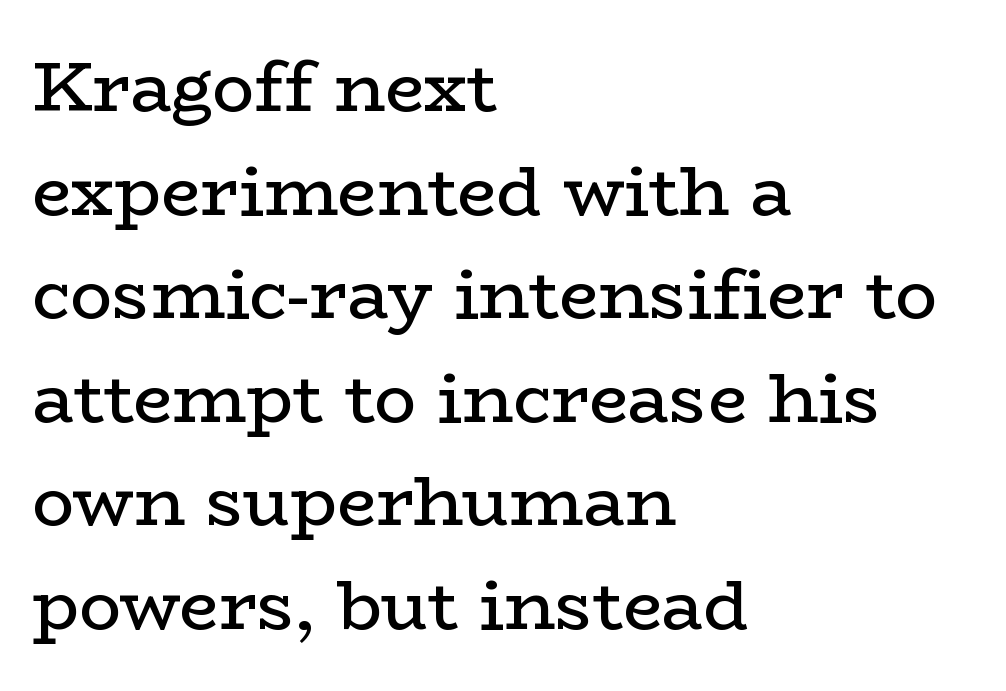
The image shows 70 px regular-weight, wide serif type, upright; set left-aligned, normal line spacing (1.48x), normal letter spacing, not underlined; low stroke contrast and a medium x-height.
